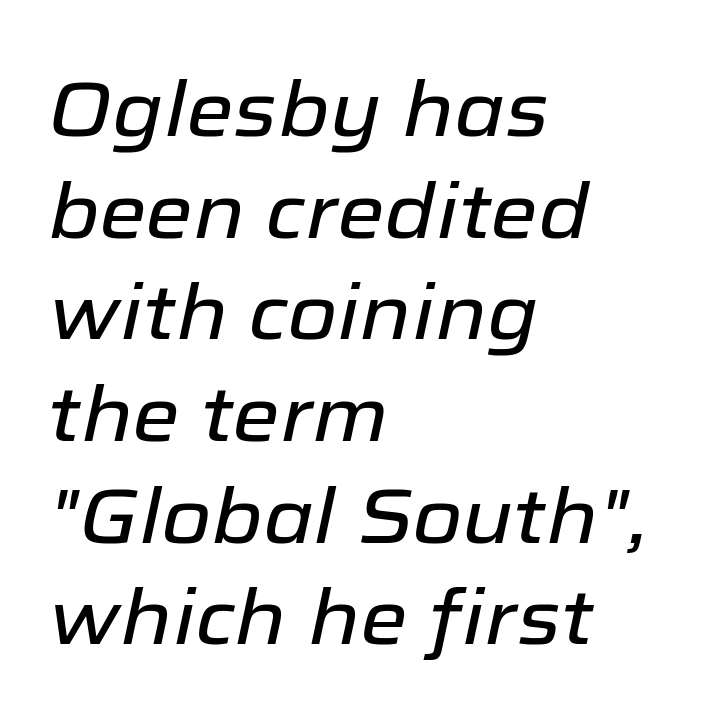
The image shows 77 px text type, italic (leaning right); set left-aligned, normal line spacing (1.32x), normal letter spacing, not underlined; low stroke contrast and a medium x-height.
